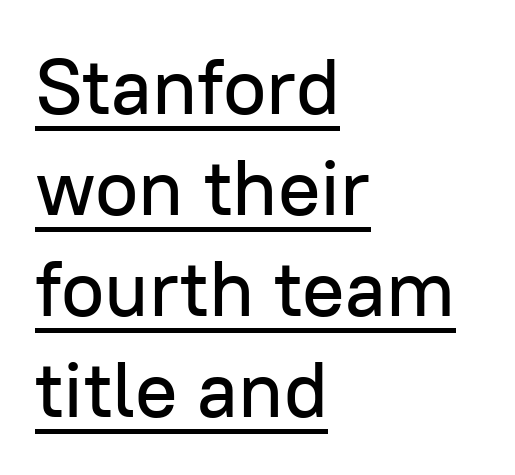
Q: Is the text italic (slanted)? A: No, it is upright.
Q: Is the typeface a serif or a sans-serif typeface? A: Sans-serif.
Q: Is the text underlined? A: Yes.
Q: How is the paragraph aligned? A: Left-aligned.
Q: Is the spacing between letters normal or unusually wide? A: Normal.
Q: Is the spacing between lines tight, normal or loose? A: Normal.
Q: Width (condensed, normal, or wide)? A: Normal.
Q: Stroke contrast? A: Low.
Q: x-height? A: Medium.
Q: Monospaced? A: No.
